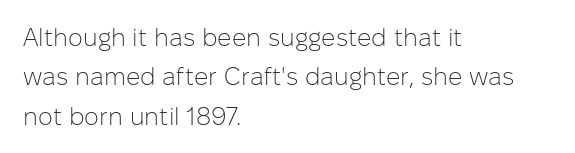
The image shows 25 px text type, upright; set left-aligned, normal line spacing (1.58x), normal letter spacing, not underlined.
